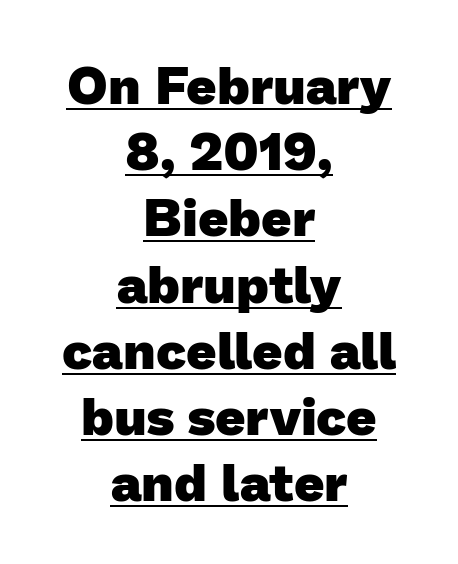
The image shows 53 px heavy sans-serif type; set centered, normal line spacing (1.25x), normal letter spacing, underlined; low stroke contrast and a medium x-height.
